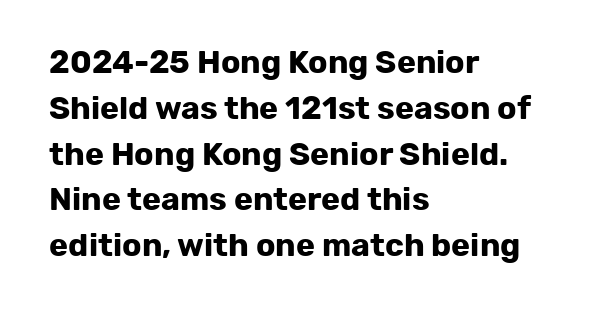
The image shows 32 px bold sans-serif type, upright; set left-aligned, normal line spacing (1.43x), normal letter spacing, not underlined; low stroke contrast and a medium x-height.
